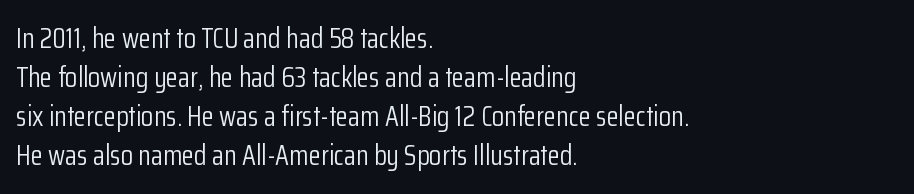
Students, note that the glyphs here touch the page at normal intervals. Proportional: the letters do not fall into vertical columns. These lines stack with their left ends in a neat column. Does the leading feel generous? No, just average. Every character sits straight up, as roman type does.
